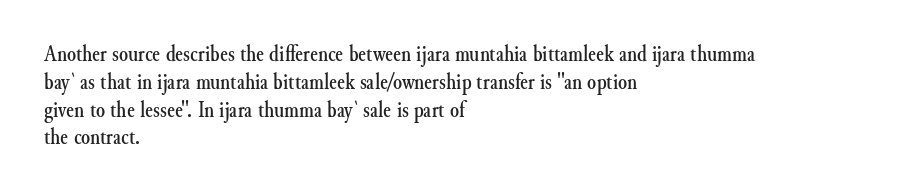
The image shows 23 px text type, upright; set left-aligned, line spacing 1.21x, normal letter spacing, not underlined.
